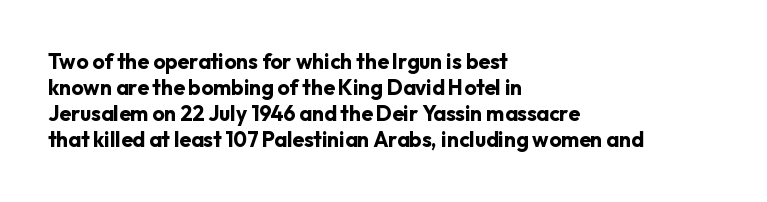
The image shows 21 px bold type, upright; set left-aligned, line spacing 1.24x, normal letter spacing, not underlined.
